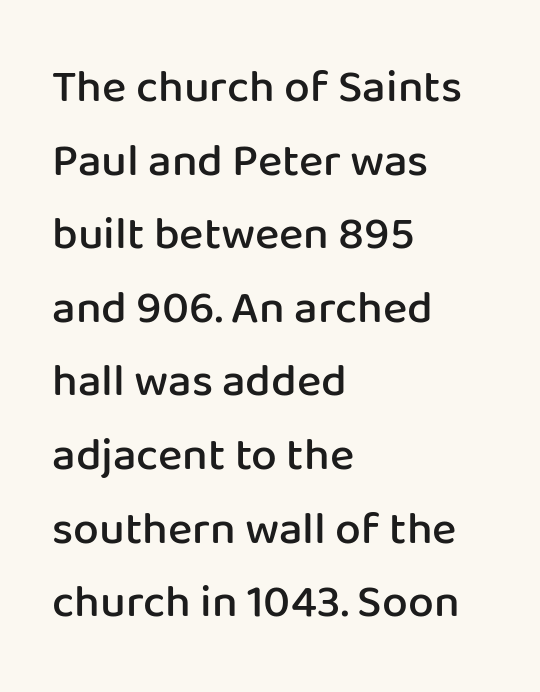
Q: Is the text bold? A: Semi-bold.
Q: Is the text italic (slanted)? A: No, it is upright.
Q: Is the typeface a serif or a sans-serif typeface? A: Sans-serif.
Q: Is the text underlined? A: No.
Q: How is the paragraph aligned? A: Left-aligned.
Q: Is the spacing between letters normal or unusually wide? A: Normal.
Q: Is the spacing between lines tight, normal or loose? A: Normal.
Q: Width (condensed, normal, or wide)? A: Normal.
Q: Stroke contrast? A: Low.
Q: x-height? A: Medium.
Q: Monospaced? A: No.
